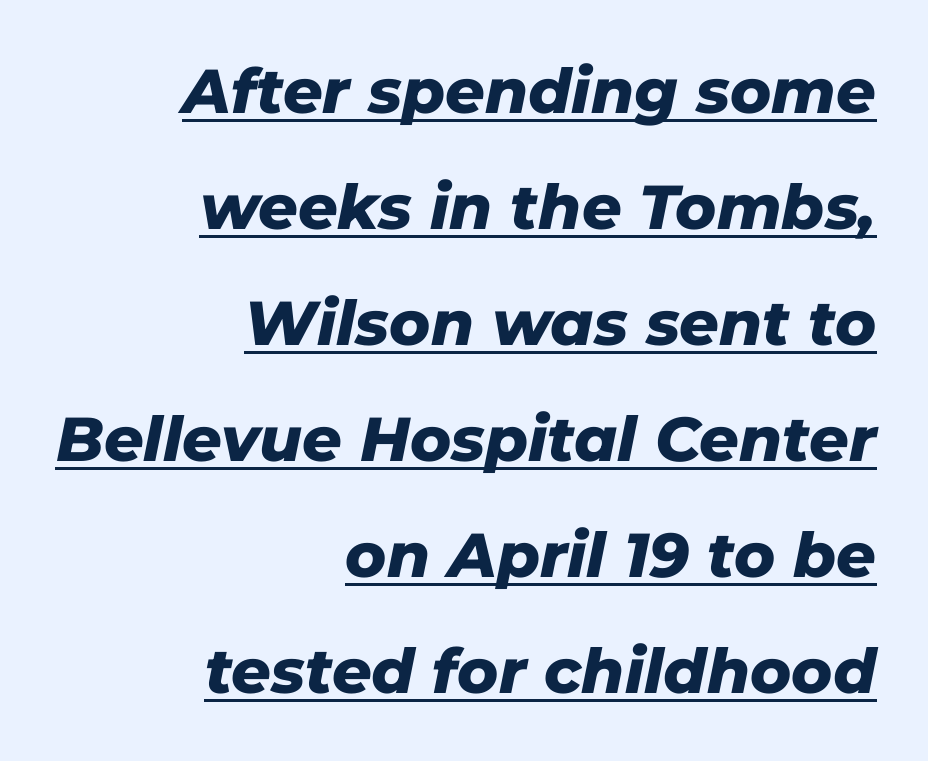
Compared with an ordinary text face, these strokes are far heavier — a full bold. Descenders here cross a horizontal rule under the line. The passage is arranged like a letterhead date or caption credit — flush right. Tracking value appears to be zero — textbook default spacing. A typesetter would mark this as italic. The rendering uses natural spacing where letterforms have individual widths.
